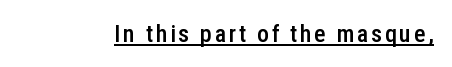
Q: Is the text bold? A: Semi-bold.
Q: Is the text italic (slanted)? A: No, it is upright.
Q: Is the text underlined? A: Yes.
